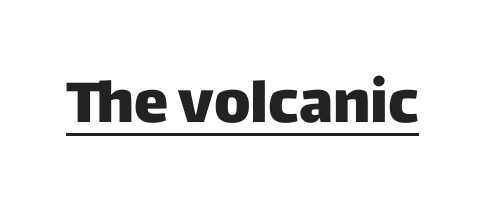
The passage shown is typed in a proportional face where columns would drift. Letter spacing: default. The letters stand straight up with perfectly vertical stems. A continuous stroke trails under the words, as in a hyperlink. The characters display no serif detailing; their extremities are plain.
